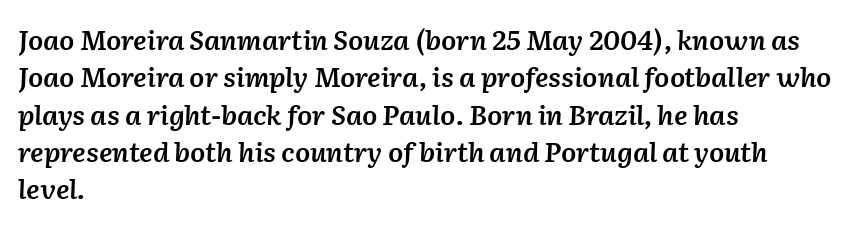
This is the in-between weight designers call semibold or demi. Where is the straight margin? On the left. Leading matches the norm, producing a regular column. A typesetter would call this zero additional tracking.
